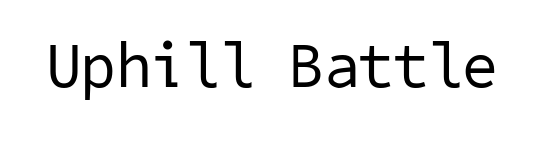
Q: Is the text bold? A: No.
Q: Is the typeface a serif or a sans-serif typeface? A: Sans-serif.
Q: Is the text underlined? A: No.
Q: Is the spacing between letters normal or unusually wide? A: Normal.
Q: Width (condensed, normal, or wide)? A: Normal.
Q: Stroke contrast? A: Low.
Q: x-height? A: Medium.
